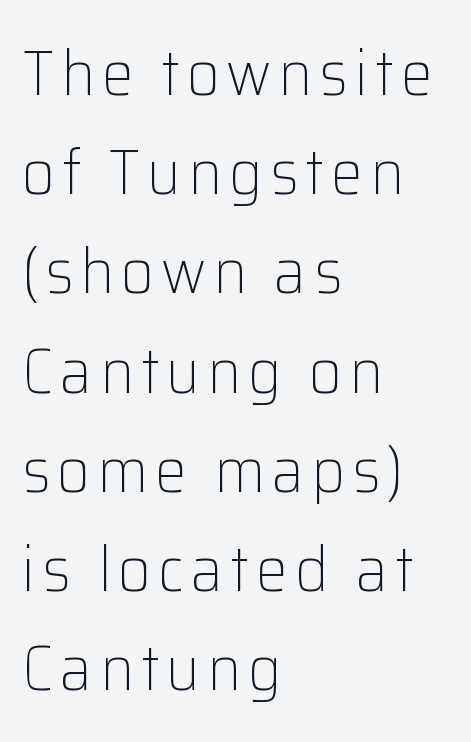
Q: Is the text bold? A: No.
Q: Is the text italic (slanted)? A: No, it is upright.
Q: Is the typeface a serif or a sans-serif typeface? A: Sans-serif.
Q: Is the text underlined? A: No.
Q: How is the paragraph aligned? A: Left-aligned.
Q: Is the spacing between lines tight, normal or loose? A: Normal.
Q: Width (condensed, normal, or wide)? A: Normal.
Q: Stroke contrast? A: Low.
Q: x-height? A: Medium.
Q: Monospaced? A: No.
